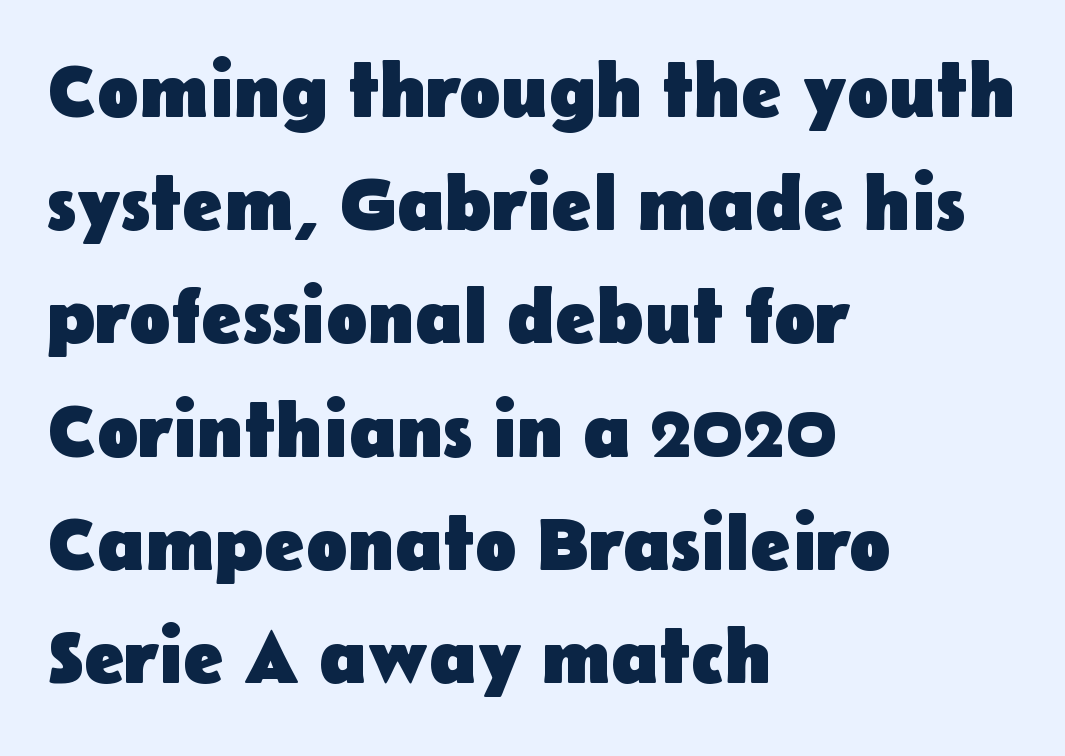
The image shows 77 px heavy sans-serif type, upright; set left-aligned, normal line spacing (1.47x), normal letter spacing, not underlined; low stroke contrast and a medium x-height.
